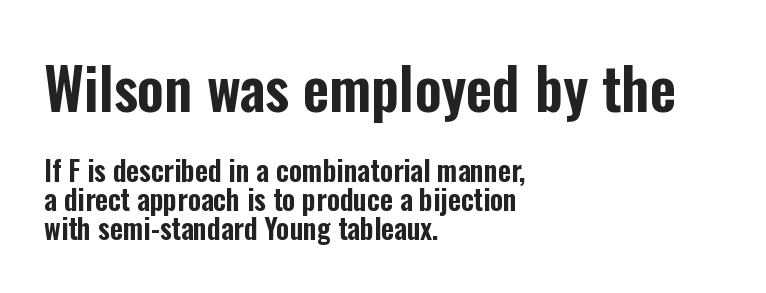
The image shows 57 px condensed sans-serif type, upright; set left-aligned, tight line spacing (1.03x), normal letter spacing, not underlined; the first (top) block is 2.04x larger; low stroke contrast and a medium x-height.
